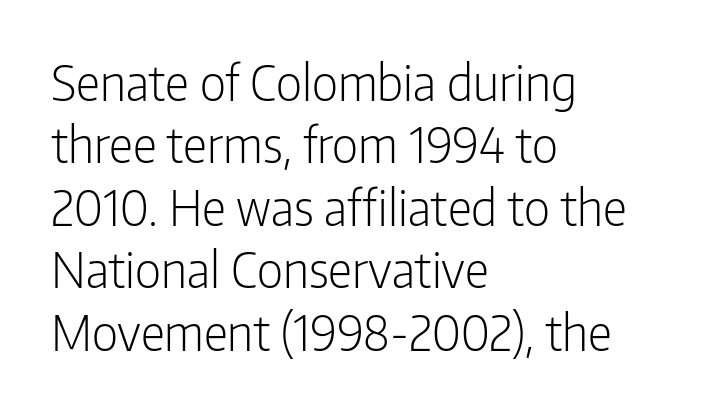
Q: Is the text bold? A: No.
Q: Is the text italic (slanted)? A: No, it is upright.
Q: Is the typeface a serif or a sans-serif typeface? A: Sans-serif.
Q: Is the text underlined? A: No.
Q: How is the paragraph aligned? A: Left-aligned.
Q: Is the spacing between letters normal or unusually wide? A: Normal.
Q: Is the spacing between lines tight, normal or loose? A: Normal.
Q: Width (condensed, normal, or wide)? A: Condensed.
Q: Stroke contrast? A: Low.
Q: x-height? A: Medium.
Q: Monospaced? A: No.
